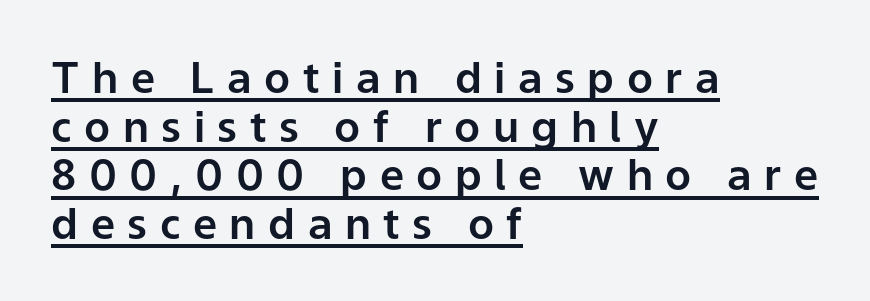
What kind of face is this? One without serifs — a sans. Emphasis is given by a line drawn under the lettering. The line-height multiplier appears low, near solid setting. Ascenders rise straight up at ninety degrees. Horizontally, the lines are justified to the leading edge only.
